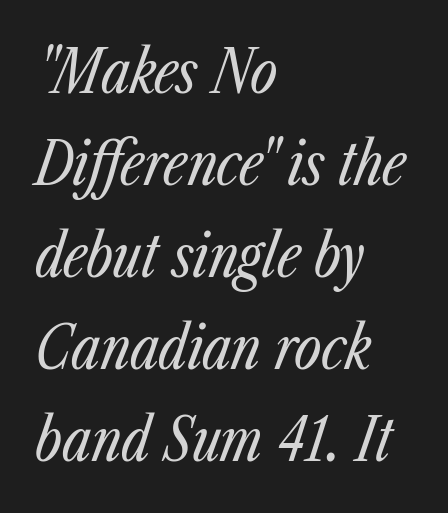
{"italic": "yes", "lean": "right", "slant_degrees": 23, "bold": "no", "weight": "regular", "width": "condensed", "stroke_contrast": "low", "x_height": "medium", "monospaced": "no", "underline": "no", "align": "left", "line_spacing": "normal", "line_spacing_ratio": 1.56, "letter_spacing": "normal", "letter_spacing_em": 0.0, "glyph_px": 59}
